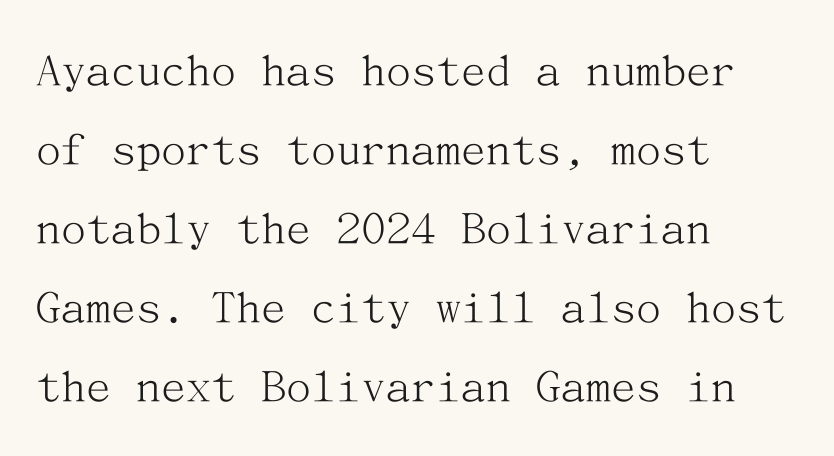
The image shows 50 px light serif type, upright; set left-aligned, normal line spacing (1.58x), normal letter spacing, not underlined; medium stroke contrast and a medium x-height.
